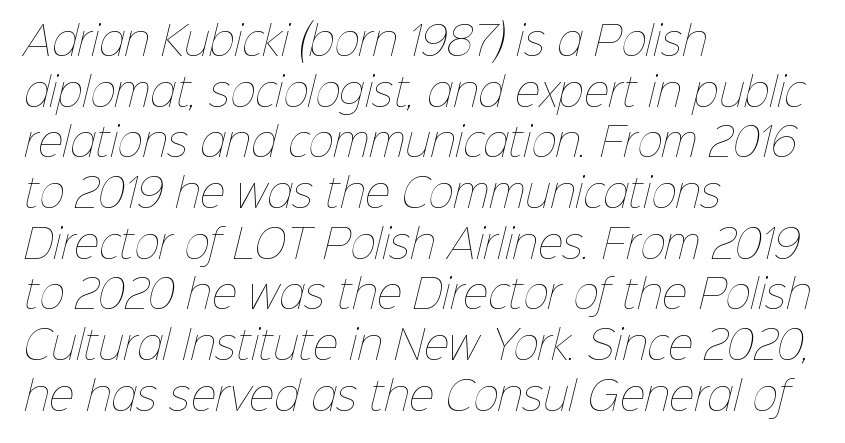
Note the varied advance widths — an 'i' is clearly narrower than an 'm'. Words appear dense and cohesive because spacing is normal. Glance below the letters and you will spot only blank space. The weight tops out at a normal text grade.
